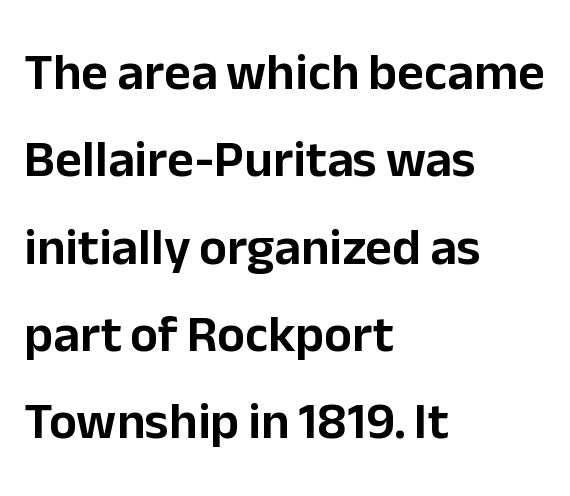
The image shows 52 px sans-serif type, upright; set left-aligned, normal line spacing (1.68x), normal letter spacing, not underlined; low stroke contrast and a medium x-height.
